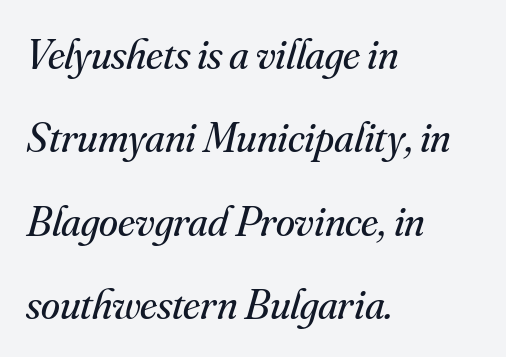
The image shows 43 px regular-weight serif type, italic (leaning right); set left-aligned, loose line spacing (1.94x), normal letter spacing, not underlined; medium stroke contrast and a small x-height.
